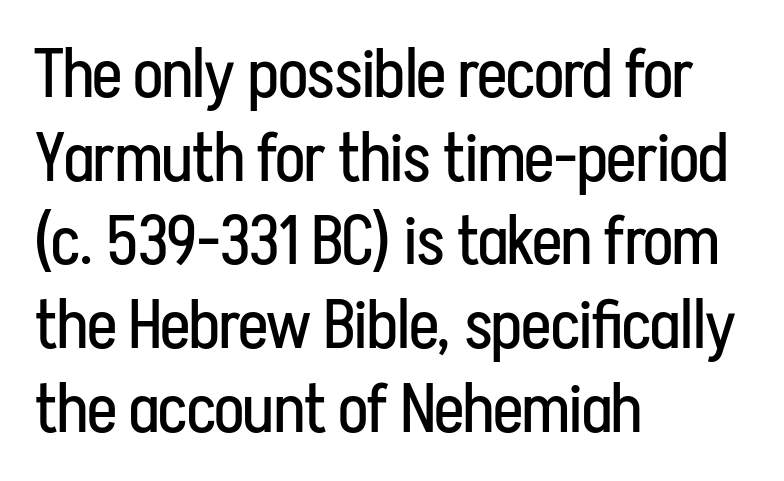
The image shows 68 px regular-weight, condensed sans-serif type, upright; set left-aligned, line spacing 1.23x, normal letter spacing, not underlined; low stroke contrast and a medium x-height.
